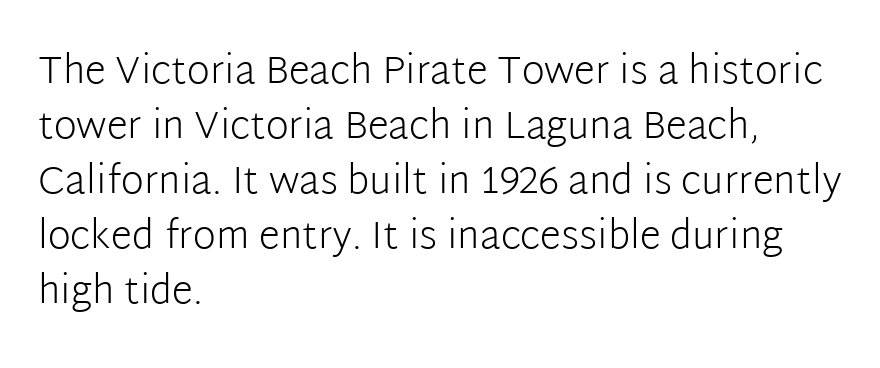
Q: Is the text bold? A: No.
Q: Is the text italic (slanted)? A: No, it is upright.
Q: Is the typeface a serif or a sans-serif typeface? A: Sans-serif.
Q: Is the text underlined? A: No.
Q: How is the paragraph aligned? A: Left-aligned.
Q: Is the spacing between letters normal or unusually wide? A: Normal.
Q: Is the spacing between lines tight, normal or loose? A: Normal.
Q: Width (condensed, normal, or wide)? A: Normal.
Q: Stroke contrast? A: Low.
Q: x-height? A: Medium.
Q: Monospaced? A: No.
